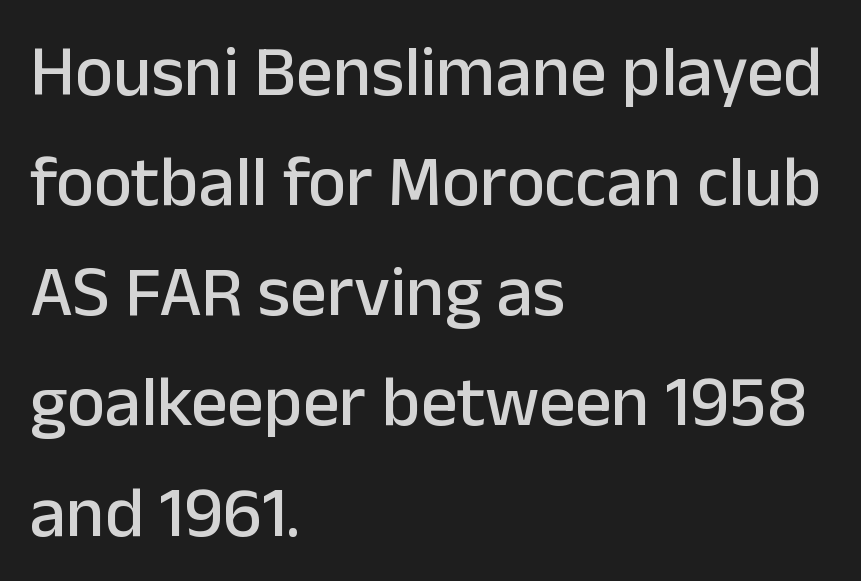
{"serif": "no", "italic": "no", "width": "normal", "stroke_contrast": "low", "x_height": "medium", "monospaced": "no", "underline": "no", "align": "left", "line_spacing": "normal", "line_spacing_ratio": 1.53, "letter_spacing": "normal", "letter_spacing_em": 0.0, "glyph_px": 72}
